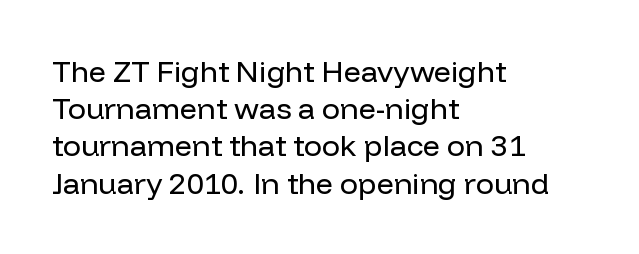
Q: Is the text bold? A: No.
Q: Is the text italic (slanted)? A: No, it is upright.
Q: Is the typeface a serif or a sans-serif typeface? A: Sans-serif.
Q: Is the text underlined? A: No.
Q: How is the paragraph aligned? A: Left-aligned.
Q: Is the spacing between letters normal or unusually wide? A: Normal.
Q: Width (condensed, normal, or wide)? A: Normal.
Q: Stroke contrast? A: Low.
Q: x-height? A: Medium.
Q: Monospaced? A: No.
